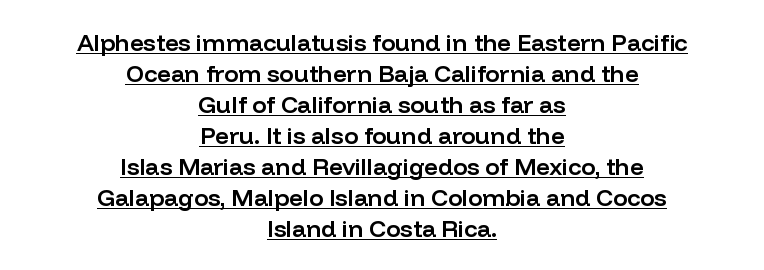
The passage shown stacks its lines at a standard gap. The type is set solid horizontally, with unmodified tracking. The rendering uses a semibold face; strokes are thickened but not to full bold. Rendered with straight, roman letterforms.
